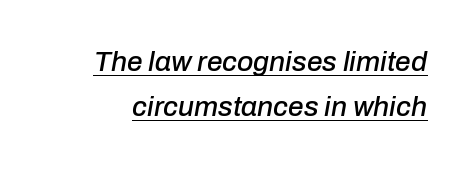
{"italic": "yes", "lean": "right", "slant_degrees": 10, "width": "normal", "stroke_contrast": "low", "x_height": "medium", "monospaced": "no", "underline": "yes", "line_spacing": "normal", "line_spacing_ratio": 1.61, "letter_spacing": "normal", "letter_spacing_em": 0.0, "glyph_px": 28}
